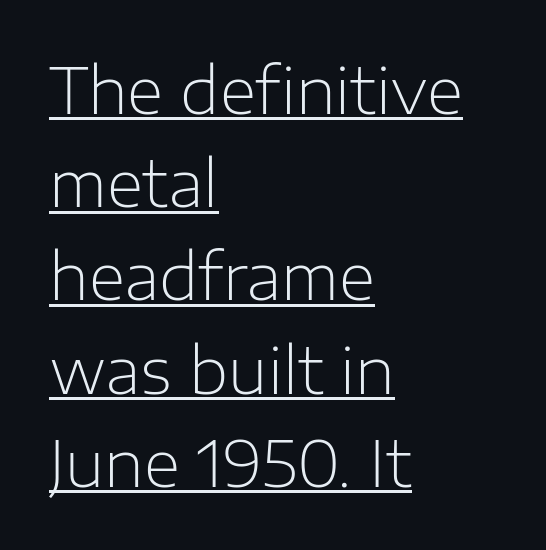
The image shows 63 px light sans-serif type, upright; set left-aligned, normal line spacing (1.48x), normal letter spacing, underlined; low stroke contrast and a medium x-height.
